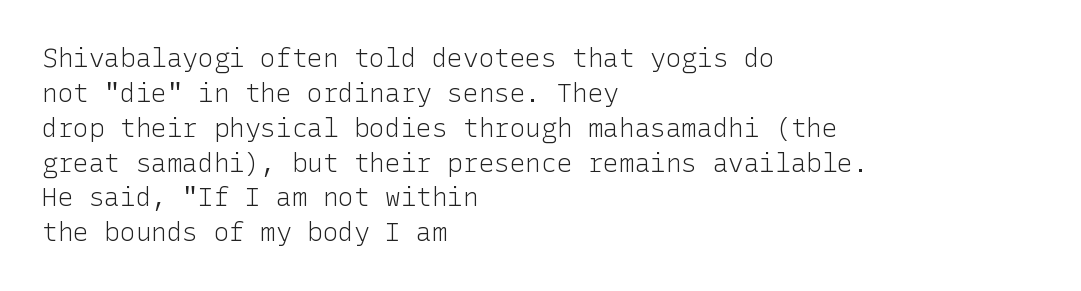
The image shows 26 px text type, upright; set left-aligned, normal line spacing (1.34x), normal letter spacing, not underlined.
